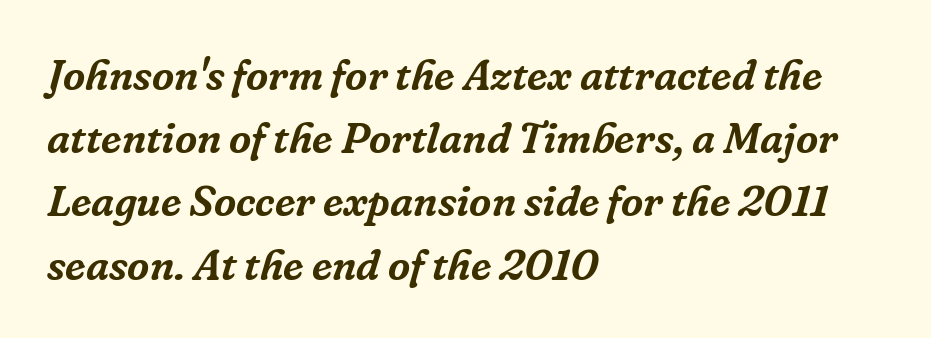
The paragraph has a hard left edge and a soft right edge. The passage shown stacks its lines at a standard gap. The whole block is typeset with a tilt. Descender tails drop into unmarked territory.
